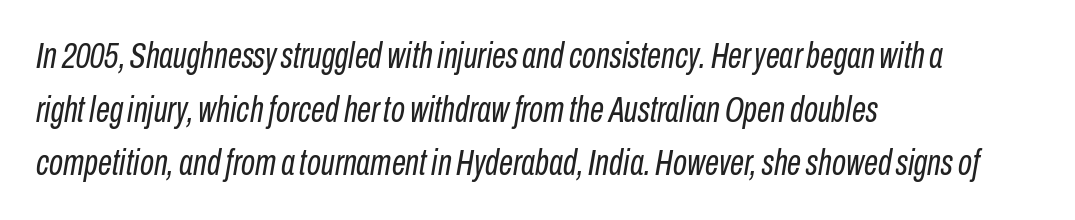
Emphasis-style slanted type is in use. Nothing heavy about these letters — not bold at all. Lines of text with bare space underneath. The space between consecutive lines is moderate. Line beginnings align vertically; line endings do not. No extra tracking has been applied to these lines.
